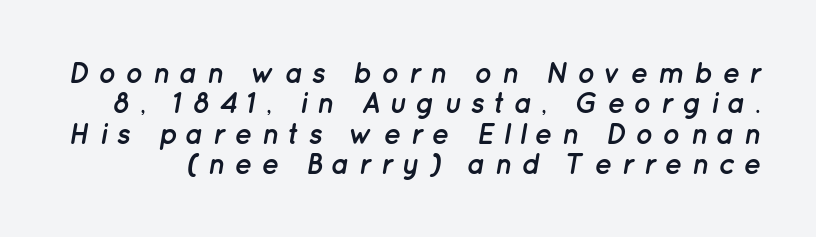
Honestly, the letter spacing is so wide it's the main thing you notice. You could not count columns in this text — the font is proportionally spaced. The passage shown leans; its letterforms are oblique. Typographic density is high because the face is bold. Clear beneath every line of the passage.
